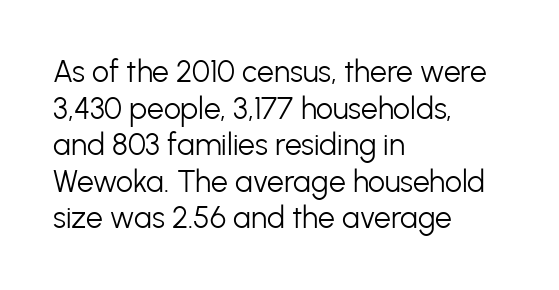
Classification — sans serif. Each letter keeps its own natural width here, so spacing adapts to shape. Check under the words: just untouched page. Observe the ordinary spacing: letters are neighbours, not strangers. This sample uses an upright cut, with every glyph sitting square on the baseline.
